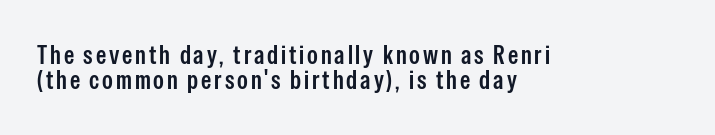
Q: Is the text bold? A: Semi-bold.
Q: Is the text italic (slanted)? A: No, it is upright.
Q: Is the text underlined? A: No.
Q: How is the paragraph aligned? A: Left-aligned.
Q: Is the spacing between lines tight, normal or loose? A: Tight.
